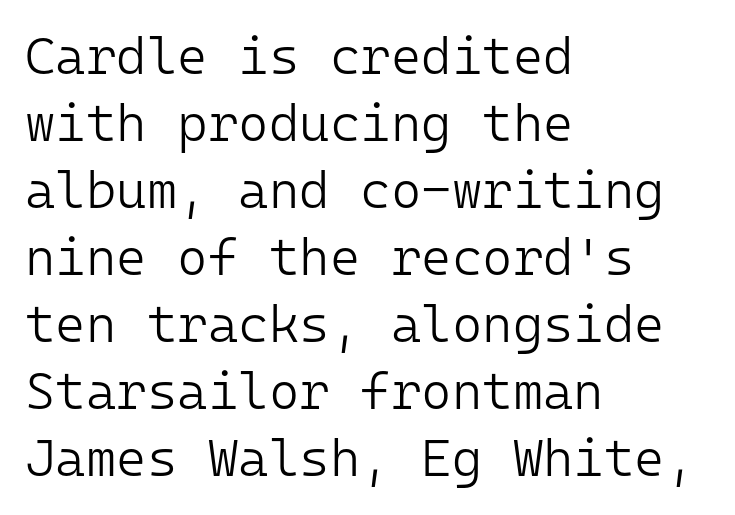
{"serif": "no", "italic": "no", "bold": "no", "weight": "light", "width": "normal", "stroke_contrast": "low", "x_height": "medium", "monospaced": "yes", "underline": "no", "align": "left", "line_spacing": "normal", "line_spacing_ratio": 1.29, "letter_spacing": "normal", "letter_spacing_em": 0.0, "glyph_px": 52}
